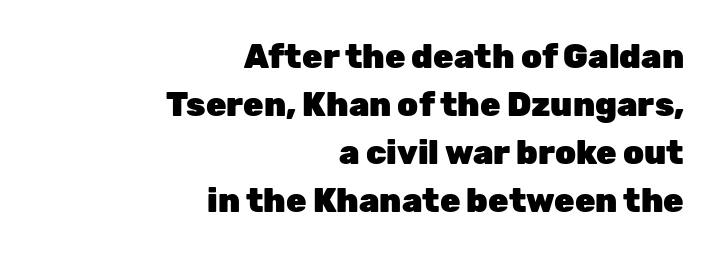
Think of a printed novel: that variable character pitch is what you see here. Typesetter's note: full bold, strokes at maximum text heaviness. Between one letter and the next there's only the usual sliver of space. The area under the type is left untouched.
